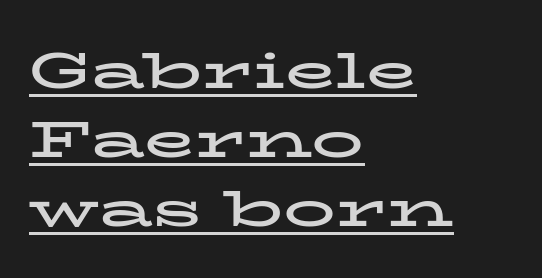
Letter spacing: default. This rendering features underlined lettering. The passage shown is emphatically bold. A typesetter would call this leading conventional body-copy spacing. Nope, not italic — everything's standing straight. The compositor pushed each line to the left boundary.
